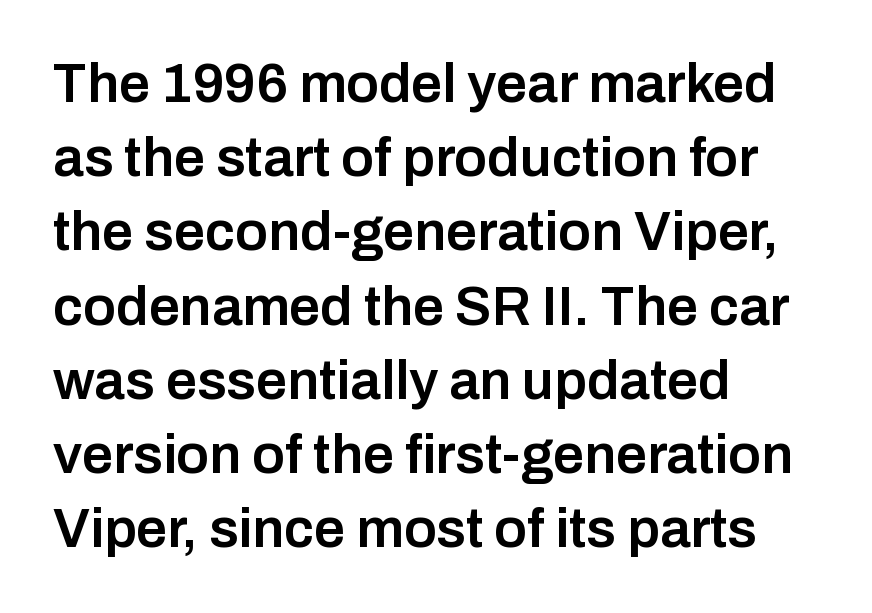
Honestly, there is no underline to notice here at all. The passage is arranged the way most books set body copy — flush left. Glyph-to-glyph distance matches everyday printed text. The rendering uses a moderate line-height, typical for paragraphs. Summary of weight: moderately heavy, a semibold. Grotesque or geometric, the face here clearly has no serifs.
